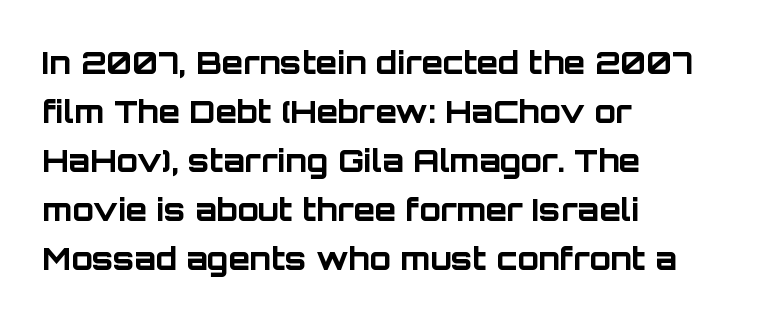
This rendering employs a face without finishing strokes, i.e., a sans-serif. Whoever set this chose a conventional vertical rhythm. Descenders hang freely into open space. These lines are rendered in a variable-pitch font. The letters sit at their default tracking, neither squeezed nor spread.
